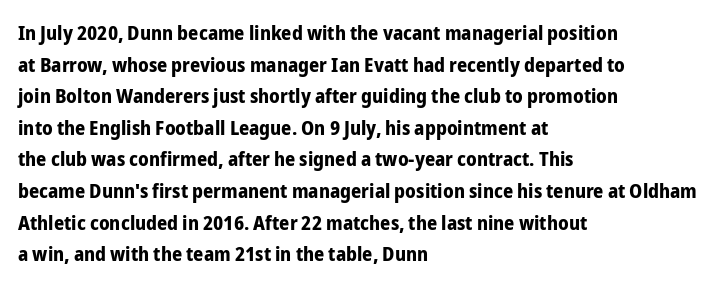
The image shows 20 px bold type, upright; set left-aligned, normal line spacing (1.58x), normal letter spacing, not underlined.
